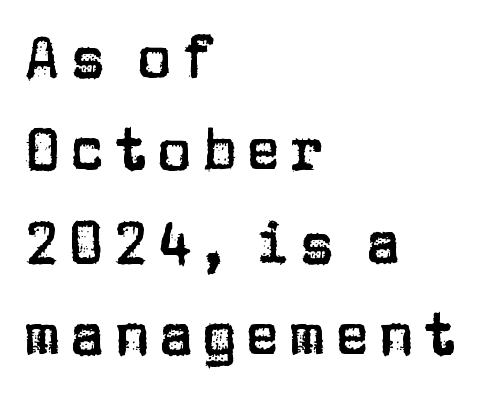
The image shows 58 px sans-serif type, upright; set left-aligned, normal line spacing (1.6x), not underlined; low stroke contrast and a large x-height.
